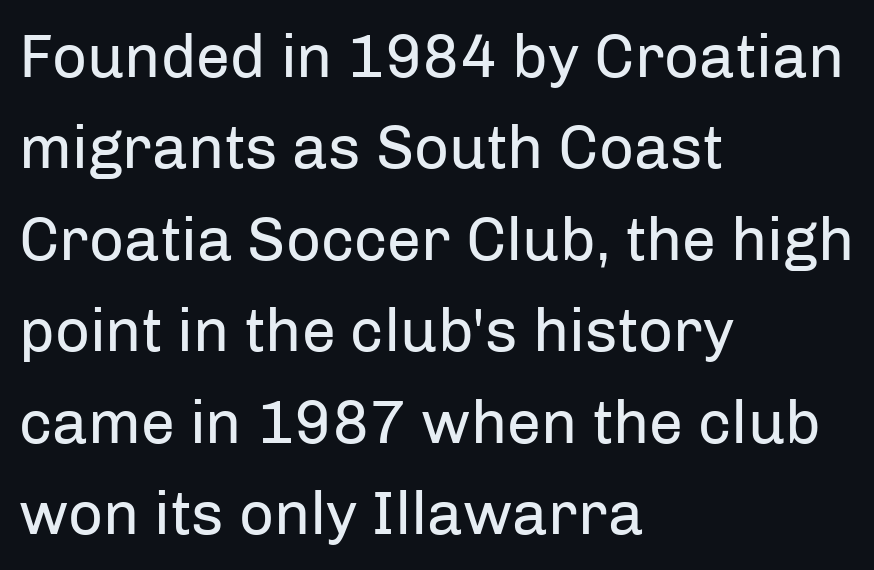
The image shows 61 px regular-weight sans-serif type, upright; set left-aligned, normal line spacing (1.5x), normal letter spacing, not underlined; low stroke contrast and a medium x-height.
